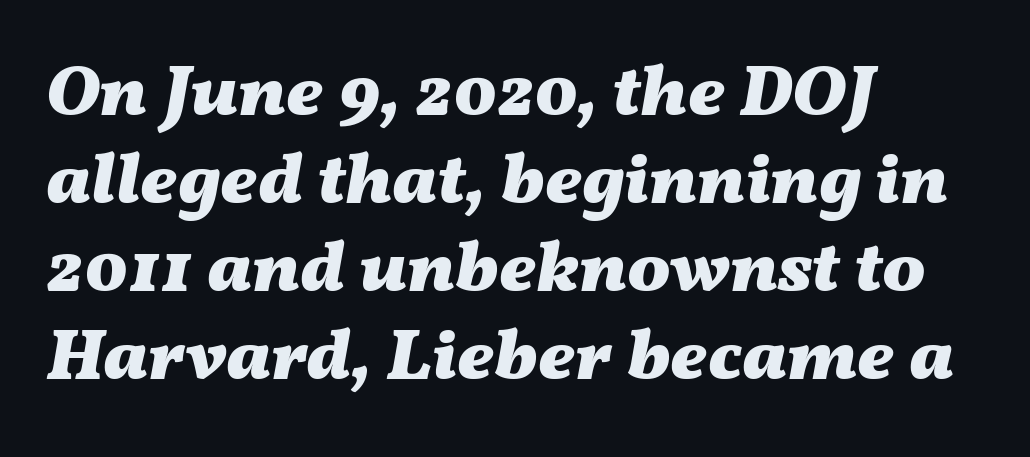
The baseline area is clear. Would a proofreader flag this as italicized? Yes. Students, note that the glyphs here touch the page at normal intervals. These words are printed bold, with thick strokes throughout. Compared with a centered layout, this one pins lines to the left instead. The face used here is proportionally spaced, like ordinary book or web type.
